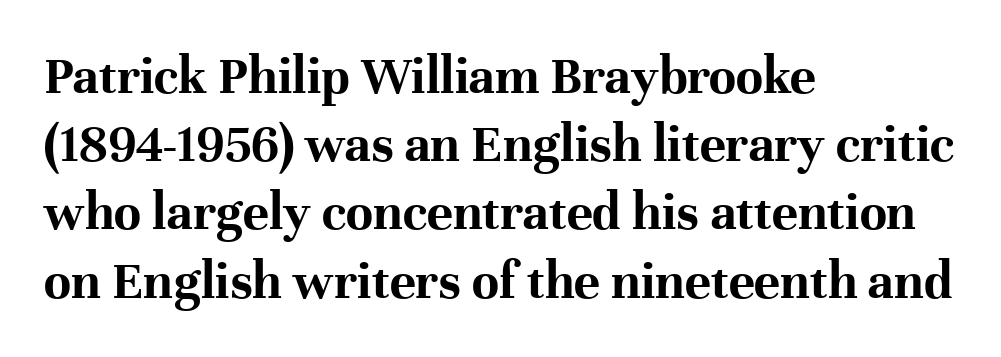
{"serif": "yes", "italic": "no", "bold": "yes", "weight": "bold", "width": "normal", "stroke_contrast": "high", "x_height": "medium", "monospaced": "no", "underline": "no", "align": "left", "line_spacing_ratio": 1.24, "letter_spacing": "normal", "letter_spacing_em": 0.0, "glyph_px": 55}
